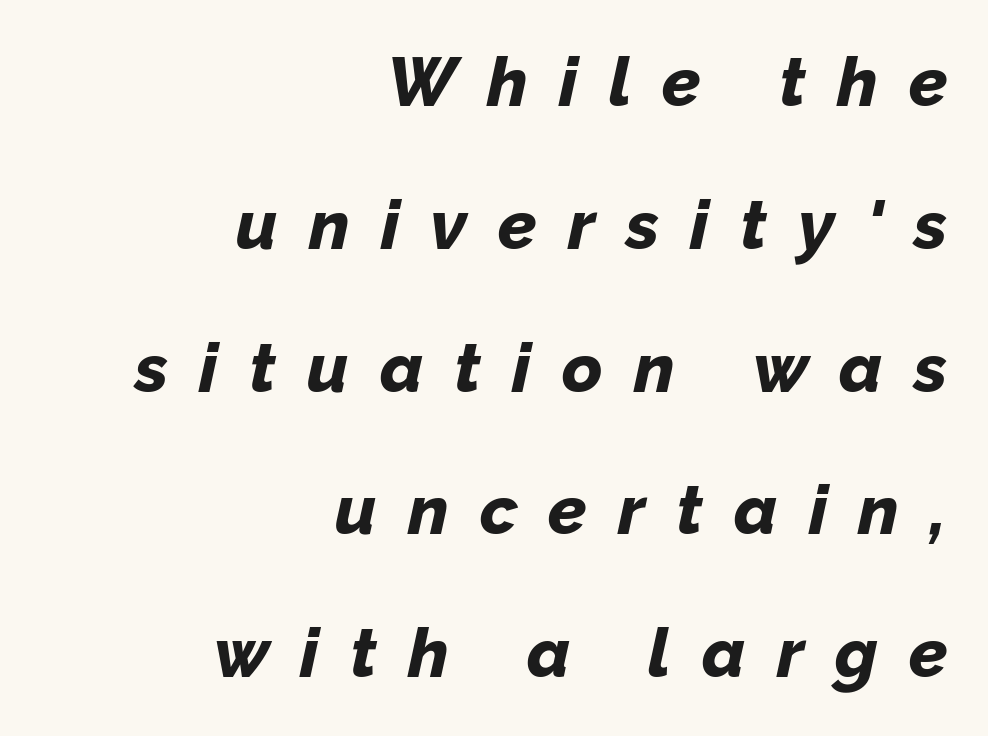
{"italic": "yes", "lean": "right", "slant_degrees": 12, "bold": "yes", "weight": "bold", "width": "normal", "stroke_contrast": "low", "x_height": "medium", "monospaced": "no", "underline": "no", "align": "right", "line_spacing": "loose", "line_spacing_ratio": 2.07, "letter_spacing": "wide", "letter_spacing_em": 0.45, "glyph_px": 69}
